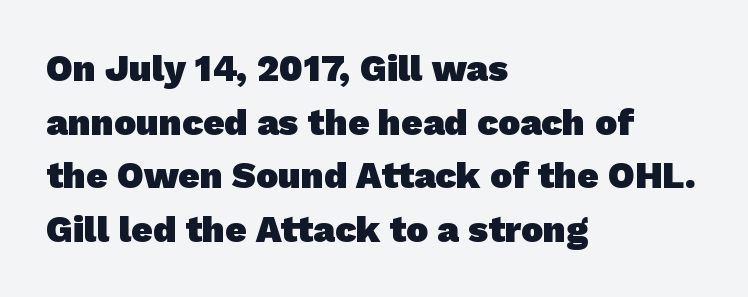
The image shows 37 px heavy sans-serif type; set left-aligned, normal line spacing (1.45x), normal letter spacing, not underlined; low stroke contrast and a medium x-height.
